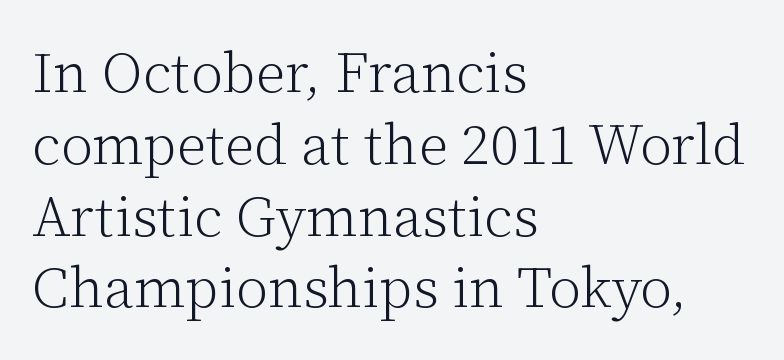
Is this a fixed-width face? No — the glyphs have proportional, varying widths. A typesetter would call this zero additional tracking. Bare-footed words on every line. The type family on display is of the serif kind. Short and long lines alike share a common starting point at left. Nothing heavy about these letters — not bold at all.
